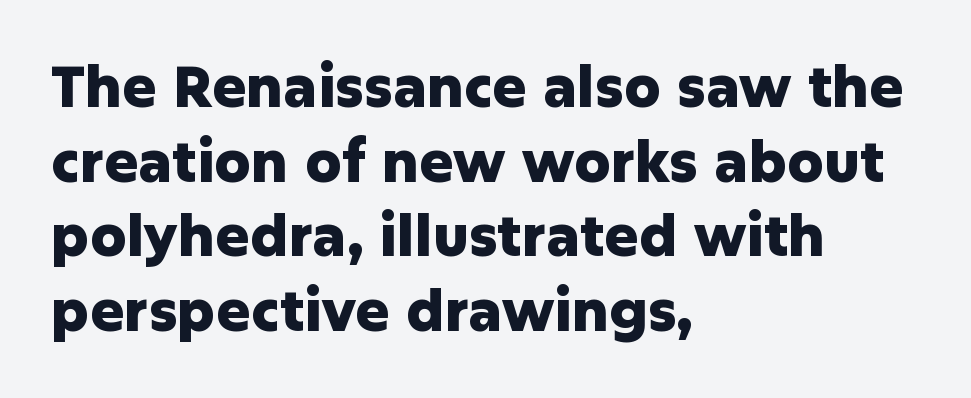
Q: Is the text bold? A: Yes.
Q: Is the text italic (slanted)? A: No, it is upright.
Q: Is the typeface a serif or a sans-serif typeface? A: Sans-serif.
Q: Is the text underlined? A: No.
Q: How is the paragraph aligned? A: Left-aligned.
Q: Is the spacing between letters normal or unusually wide? A: Normal.
Q: Is the spacing between lines tight, normal or loose? A: Normal.
Q: Width (condensed, normal, or wide)? A: Normal.
Q: Stroke contrast? A: Low.
Q: x-height? A: Medium.
Q: Monospaced? A: No.
